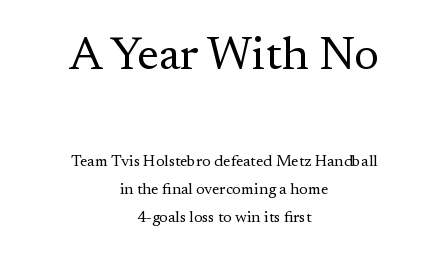
The image shows 47 px regular-weight serif type, upright; set centered, line spacing 1.75x, normal letter spacing, not underlined; the first (top) block is 2.94x larger; medium stroke contrast and a small x-height.
